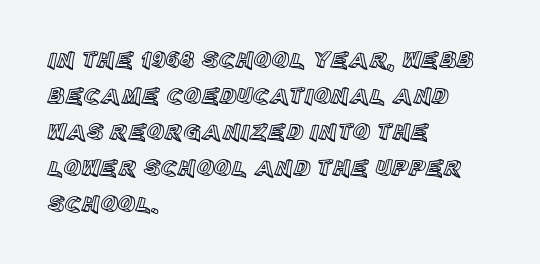
The image shows 24 px text type; set left-aligned, normal line spacing (1.5x), normal letter spacing, not underlined.
